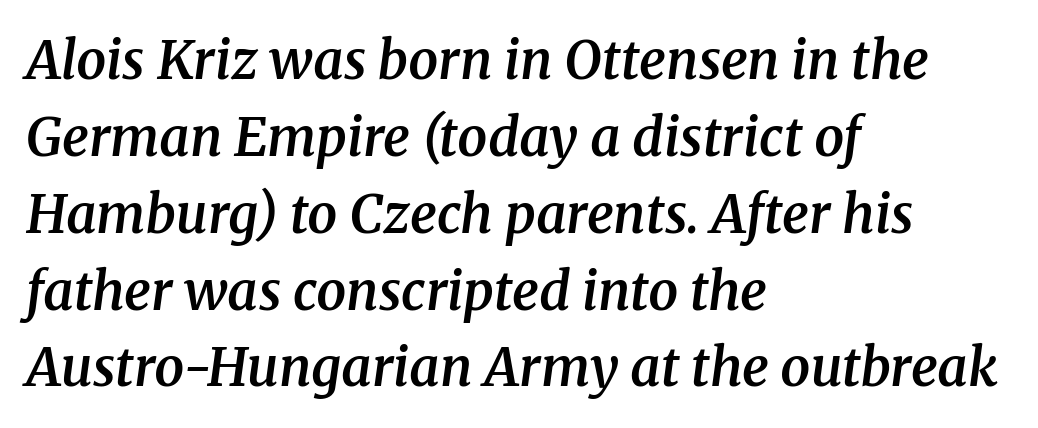
The image shows 53 px semibold serif type, italic (leaning right); set left-aligned, normal line spacing (1.45x), normal letter spacing, not underlined; medium stroke contrast and a medium x-height.
